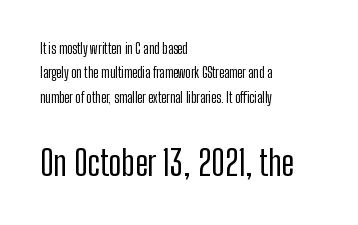
There is no visible air inserted between adjacent glyphs. Quick note: not italic, upright. Look at the bottom of the vertical strokes: they stop flat, with no serifs. Honestly, there is no underline to notice here at all. The passage shown begins with its smaller block and ends with its larger one.
